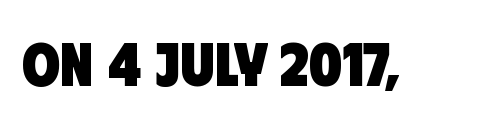
{"serif": "no", "bold": "yes", "weight": "heavy", "width": "condensed", "stroke_contrast": "low", "x_height": "large", "monospaced": "no", "underline": "no", "letter_spacing": "normal", "letter_spacing_em": 0.0, "glyph_px": 62}
